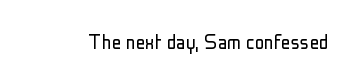
The image shows 24 px text type, upright; set normal letter spacing, not underlined.
